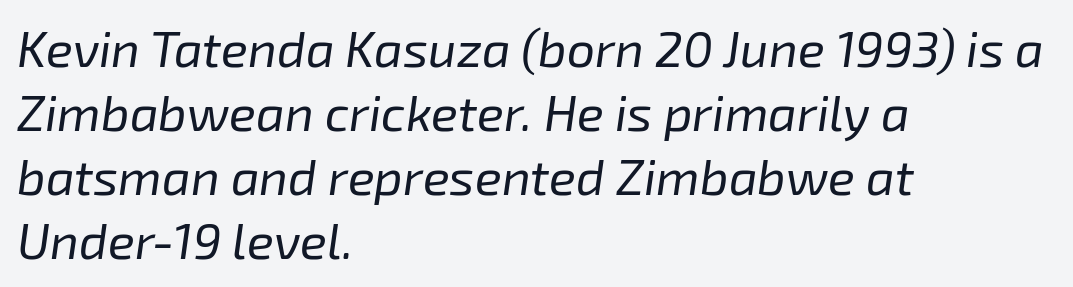
The image shows 50 px regular-weight type, italic (leaning right); set left-aligned, normal line spacing (1.28x), normal letter spacing, not underlined; low stroke contrast and a medium x-height.
